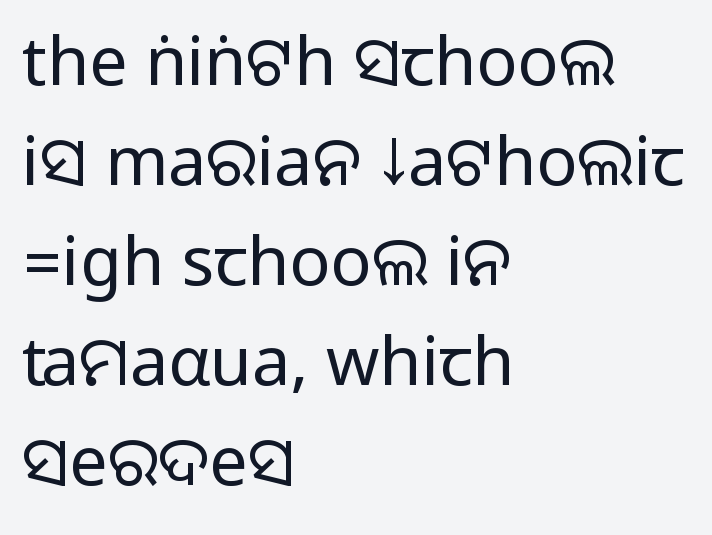
Here the designer chose a conventional face with non-uniform glyph widths. Rendered with straight, roman letterforms. Horizontal alignment here is leftward, the default for most running prose. The tracking reads as untouched default to a designer's eye. Nope, no serifs anywhere on these letters. Leading matches the norm, producing a regular column.
